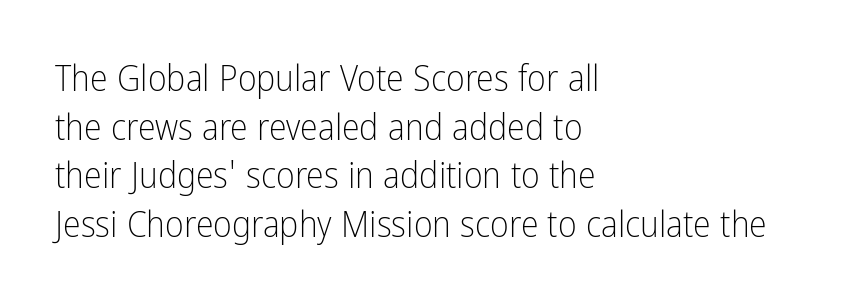
{"serif": "no", "italic": "no", "bold": "no", "weight": "light", "width": "condensed", "stroke_contrast": "low", "x_height": "medium", "monospaced": "no", "underline": "no", "align": "left", "line_spacing": "normal", "line_spacing_ratio": 1.35, "letter_spacing": "normal", "letter_spacing_em": 0.0, "glyph_px": 36}
